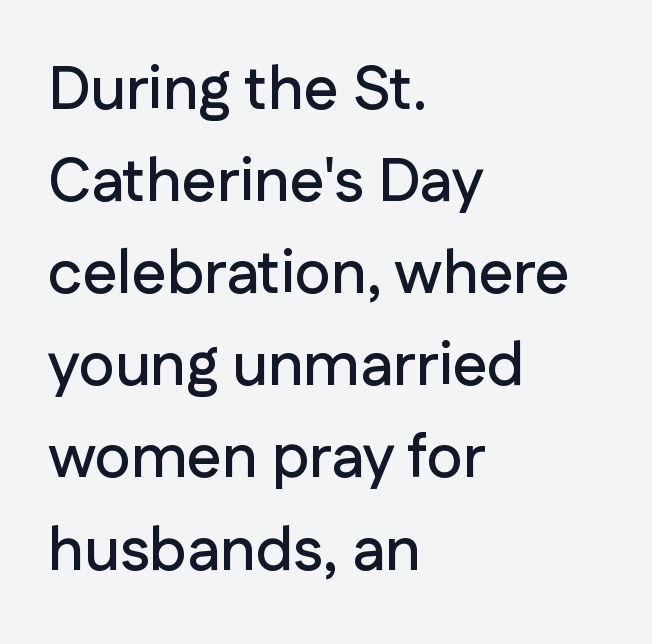
The image shows 61 px sans-serif type, upright; set left-aligned, normal line spacing (1.51x), normal letter spacing, not underlined; low stroke contrast and a medium x-height.
